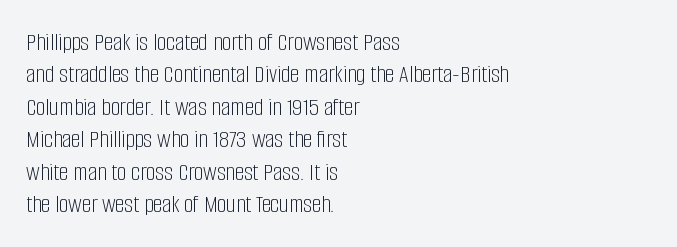
Line spacing here is normal. Nobody touched the tracking dial on this one. Quick note: underline off. Designer's note — italics off, roman on. The lines are quadded left.
